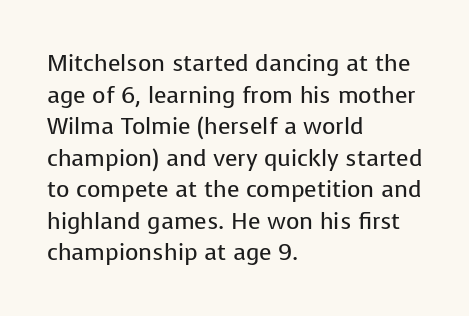
{"italic": "no", "bold": "no", "underline": "no", "align": "left", "line_spacing": "normal", "line_spacing_ratio": 1.37, "letter_spacing": "normal", "letter_spacing_em": 0.0, "glyph_px": 23}
